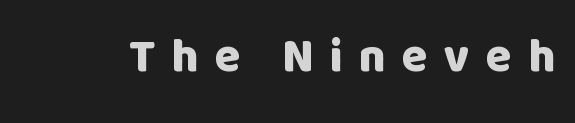
Anything drawn beneath the words? Only blank space. Here the glyphs are tracked loosely, breaking word shapes into spaced letters. No feet cap the strokes, marking this as sans-serif type. Tall strokes in this sample are plumb rather than angled. Varying glyph widths throughout — classic text-font behaviour. These words are printed bold, with thick strokes throughout.
